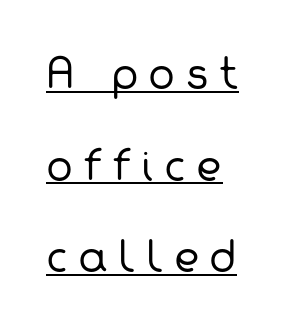
Q: Is the text bold? A: No.
Q: Is the typeface a serif or a sans-serif typeface? A: Sans-serif.
Q: Is the text underlined? A: Yes.
Q: Is the spacing between letters normal or unusually wide? A: Unusually wide.
Q: Is the spacing between lines tight, normal or loose? A: Loose.
Q: Width (condensed, normal, or wide)? A: Normal.
Q: Stroke contrast? A: Low.
Q: x-height? A: Medium.
Q: Monospaced? A: No.
